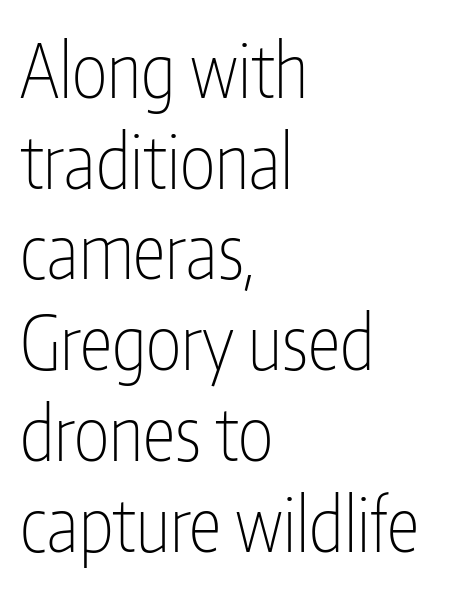
The image shows 75 px thin, condensed sans-serif type, upright; set left-aligned, line spacing 1.21x, normal letter spacing, not underlined; low stroke contrast and a medium x-height.
